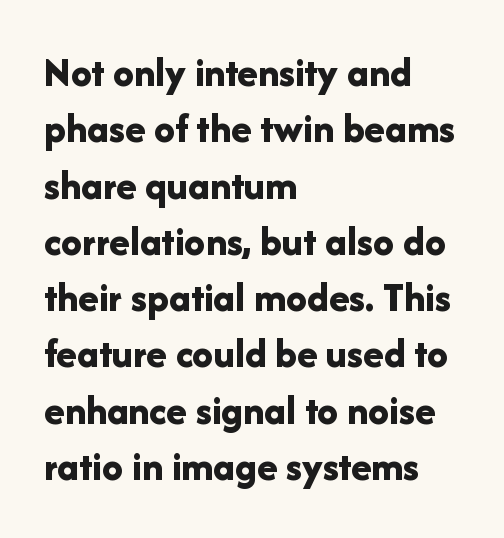
Q: Is the text bold? A: Yes.
Q: Is the text italic (slanted)? A: No, it is upright.
Q: Is the typeface a serif or a sans-serif typeface? A: Sans-serif.
Q: Is the text underlined? A: No.
Q: How is the paragraph aligned? A: Left-aligned.
Q: Is the spacing between letters normal or unusually wide? A: Normal.
Q: Is the spacing between lines tight, normal or loose? A: Normal.
Q: Width (condensed, normal, or wide)? A: Normal.
Q: Stroke contrast? A: Low.
Q: x-height? A: Medium.
Q: Monospaced? A: No.
